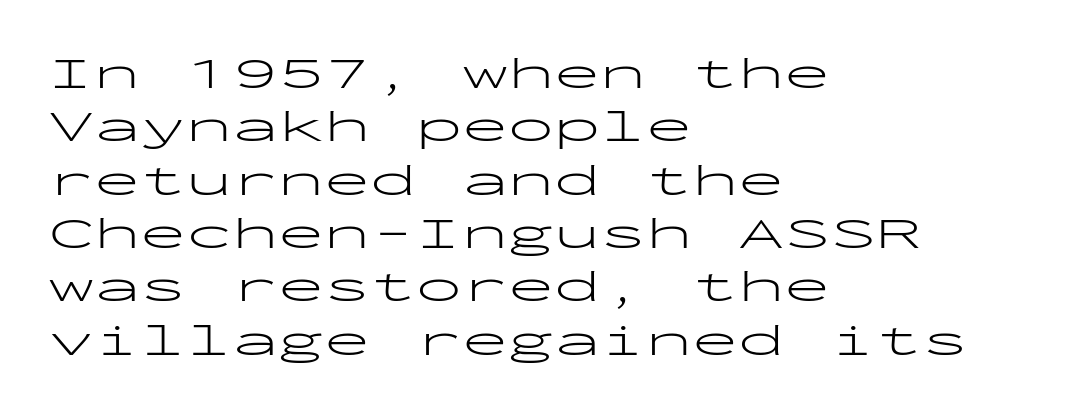
Q: Is the text bold? A: No.
Q: Is the text italic (slanted)? A: No, it is upright.
Q: Is the typeface a serif or a sans-serif typeface? A: Sans-serif.
Q: Is the text underlined? A: No.
Q: How is the paragraph aligned? A: Left-aligned.
Q: Is the spacing between letters normal or unusually wide? A: Normal.
Q: Width (condensed, normal, or wide)? A: Wide.
Q: Stroke contrast? A: Low.
Q: x-height? A: Medium.
Q: Monospaced? A: Yes.
